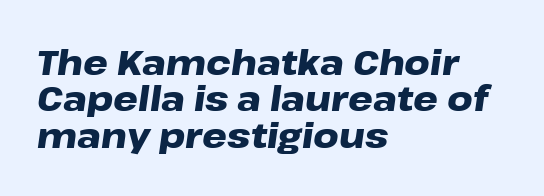
{"italic": "yes", "lean": "right", "slant_degrees": 8, "bold": "yes", "weight": "heavy", "width": "wide", "stroke_contrast": "low", "x_height": "medium", "monospaced": "no", "underline": "no", "align": "left", "line_spacing": "tight", "line_spacing_ratio": 1.04, "letter_spacing": "normal", "letter_spacing_em": 0.0, "glyph_px": 35}
